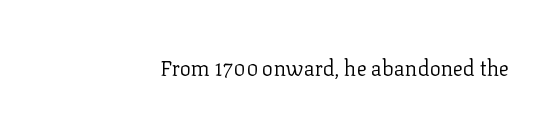
{"italic": "no", "bold": "no", "underline": "no", "letter_spacing": "normal", "letter_spacing_em": 0.0, "glyph_px": 21}
